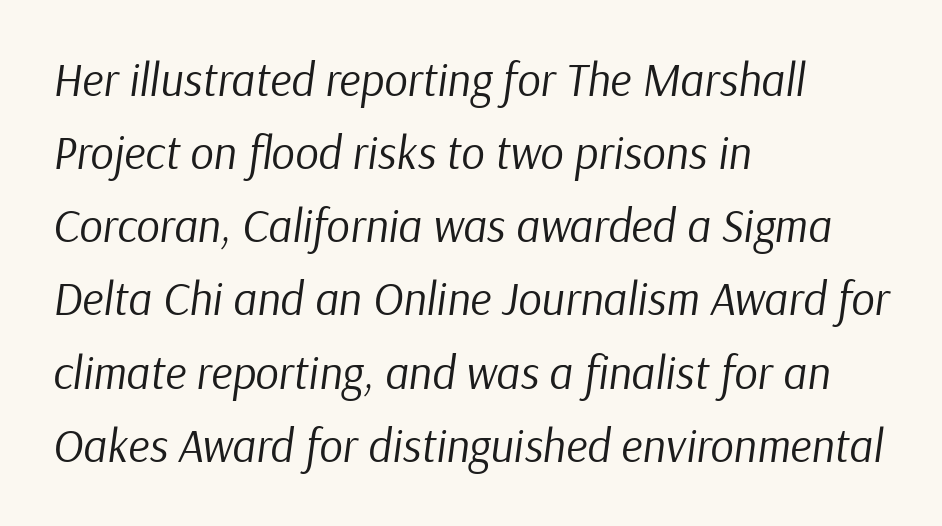
Q: Is the text bold? A: No.
Q: Is the text italic (slanted)? A: Yes, it leans right by about 9 degrees.
Q: Is the text underlined? A: No.
Q: How is the paragraph aligned? A: Left-aligned.
Q: Is the spacing between letters normal or unusually wide? A: Normal.
Q: Is the spacing between lines tight, normal or loose? A: Normal.
Q: Width (condensed, normal, or wide)? A: Normal.
Q: Stroke contrast? A: Low.
Q: x-height? A: Medium.
Q: Monospaced? A: No.
